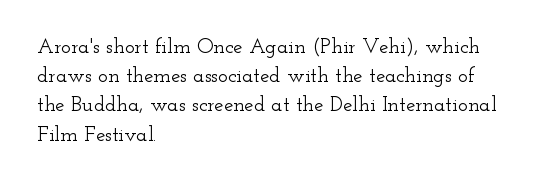
Q: Is the text italic (slanted)? A: No, it is upright.
Q: Is the text underlined? A: No.
Q: How is the paragraph aligned? A: Left-aligned.
Q: Is the spacing between letters normal or unusually wide? A: Normal.
Q: Is the spacing between lines tight, normal or loose? A: Normal.
